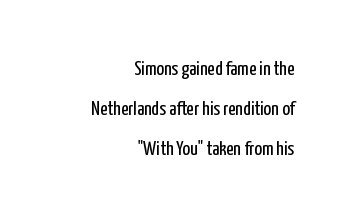
The rag falls on the left side of this text block. The lines are spread far apart with generous leading. Unmarked baselines from the first word to the last. Notice how the stems are strictly vertical — no italics here. These lines keep a tight, regular rhythm from letter to letter.
